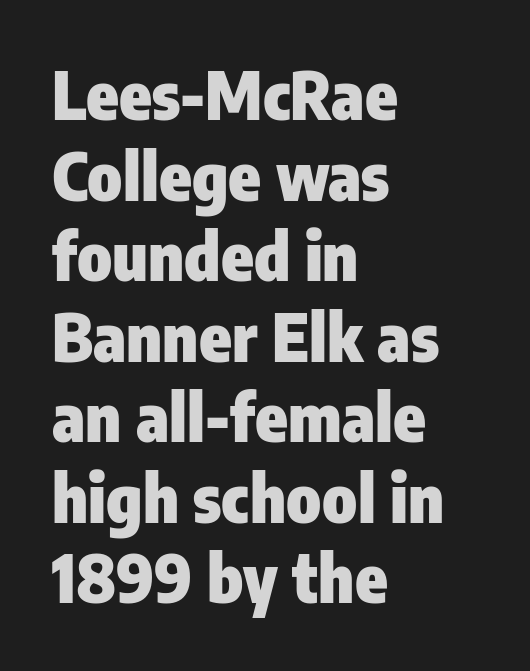
Just letters on the line, the space beneath them empty. Notice how thick the strokes are: this is what a full bold looks like. The designer went with a sans here, leaving each stem footless. The passage shown has conventional tracking throughout. Is this a fixed-width face? No — the glyphs have proportional, varying widths. Left-aligned paragraph, ragged on the right.
